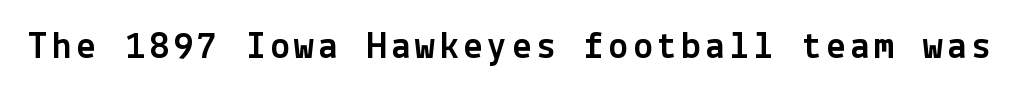
{"serif": "no", "italic": "no", "width": "normal", "x_height": "medium", "underline": "no", "glyph_px": 39}
